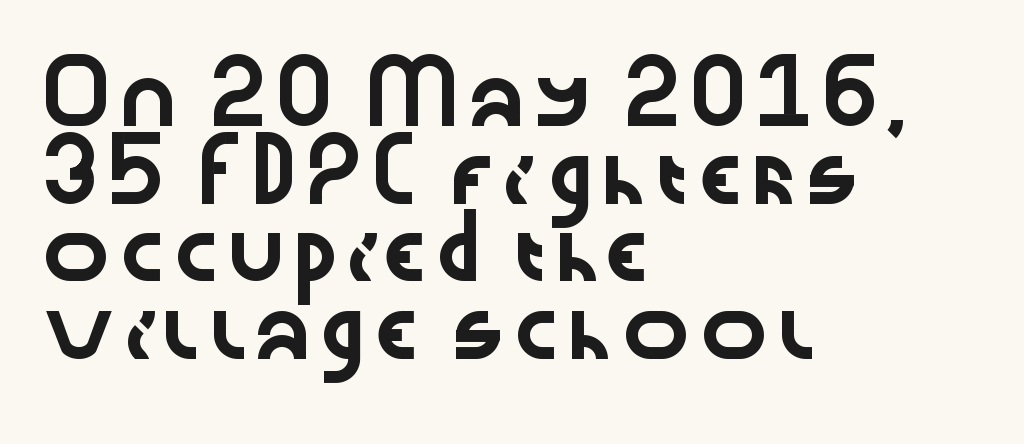
{"serif": "no", "italic": "no", "width": "wide", "stroke_contrast": "low", "x_height": "medium", "monospaced": "no", "underline": "no", "align": "left", "line_spacing": "normal", "line_spacing_ratio": 1.36, "letter_spacing": "normal", "letter_spacing_em": 0.0, "glyph_px": 57}
